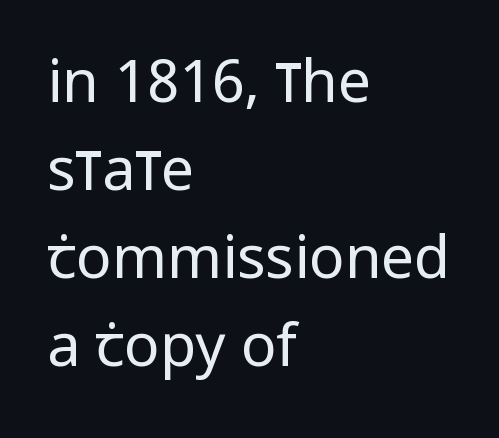
Varying glyph widths throughout — classic text-font behaviour. Descenders hang freely into open space. The letters sit at their default tracking, neither squeezed nor spread. The letterforms sit at book weight or below.
